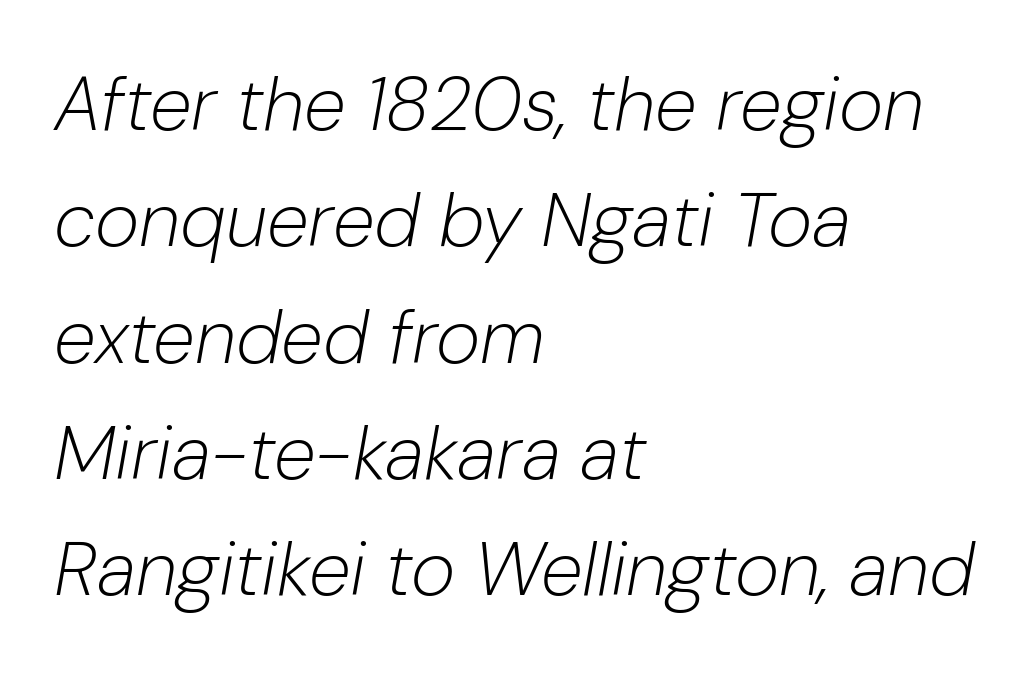
Q: Is the text bold? A: No.
Q: Is the text italic (slanted)? A: Yes, it leans right by about 10 degrees.
Q: Is the text underlined? A: No.
Q: How is the paragraph aligned? A: Left-aligned.
Q: Is the spacing between letters normal or unusually wide? A: Normal.
Q: Is the spacing between lines tight, normal or loose? A: Normal.
Q: Width (condensed, normal, or wide)? A: Normal.
Q: Stroke contrast? A: Low.
Q: x-height? A: Medium.
Q: Monospaced? A: No.
